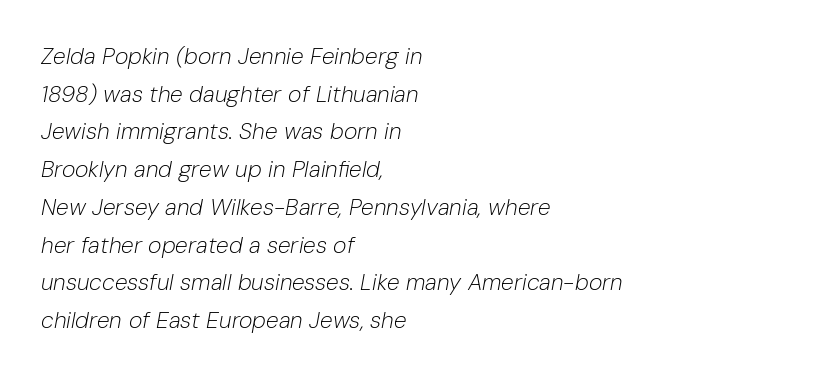
The image shows 23 px text type, italic (leaning right); set left-aligned, normal line spacing (1.64x), normal letter spacing, not underlined.
